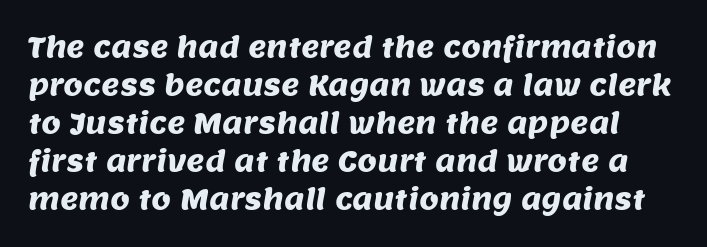
Here the designer chose a conventional face with non-uniform glyph widths. Observe the ordinary spacing: letters are neighbours, not strangers. Quick note: interline space is typical. The typeface chosen for these lines omits serifs. Rule under the text: the space is simply empty.
